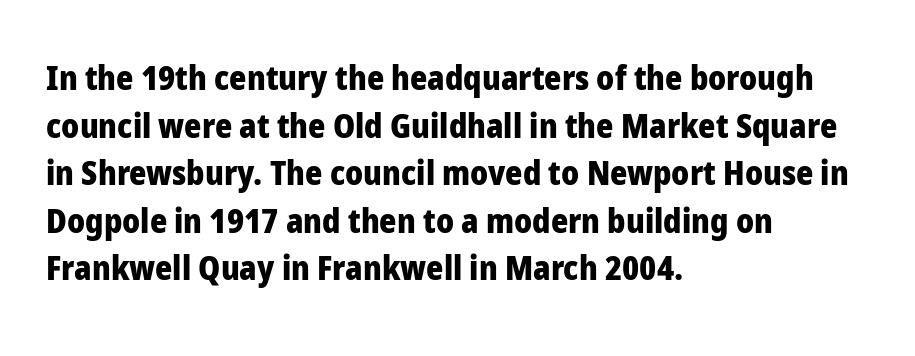
{"serif": "no", "italic": "no", "bold": "yes", "weight": "heavy", "width": "normal", "stroke_contrast": "low", "x_height": "medium", "monospaced": "no", "underline": "no", "align": "left", "line_spacing": "normal", "line_spacing_ratio": 1.44, "letter_spacing": "normal", "letter_spacing_em": 0.0, "glyph_px": 33}
